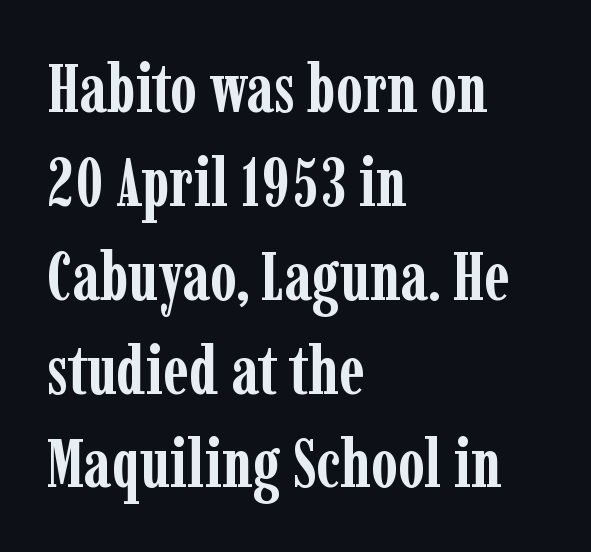
Alignment: flush left. Looks like regular typesetting: each glyph gets only the width it needs. Interline gaps are of average width in this sample. This rendering features lettering with no underline. Does extra space separate the letters? No, they use regular spacing.
